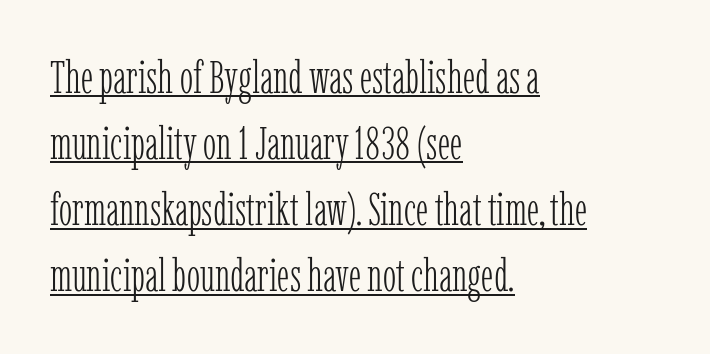
{"serif": "yes", "italic": "no", "bold": "no", "weight": "light", "width": "condensed", "stroke_contrast": "low", "x_height": "medium", "monospaced": "no", "underline": "yes", "align": "left", "line_spacing": "normal", "line_spacing_ratio": 1.47, "letter_spacing": "normal", "letter_spacing_em": 0.0, "glyph_px": 45}
